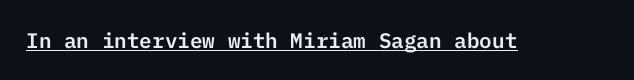
Q: Is the text italic (slanted)? A: No, it is upright.
Q: Is the text underlined? A: Yes.
Q: Is the spacing between letters normal or unusually wide? A: Normal.
